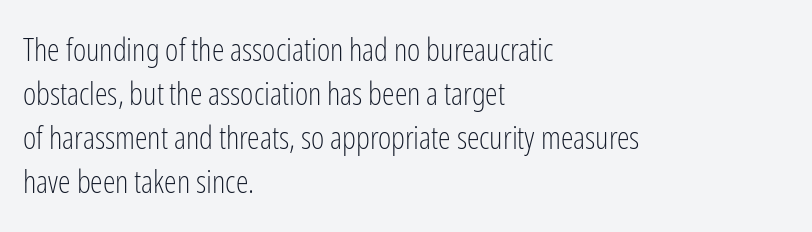
Q: Is the text bold? A: No.
Q: Is the text italic (slanted)? A: No, it is upright.
Q: Is the typeface a serif or a sans-serif typeface? A: Sans-serif.
Q: Is the text underlined? A: No.
Q: How is the paragraph aligned? A: Left-aligned.
Q: Is the spacing between letters normal or unusually wide? A: Normal.
Q: Is the spacing between lines tight, normal or loose? A: Normal.
Q: Width (condensed, normal, or wide)? A: Condensed.
Q: Stroke contrast? A: Low.
Q: x-height? A: Medium.
Q: Monospaced? A: No.
